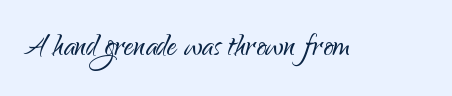
The image shows 39 px light sans-serif type; set normal letter spacing, not underlined; low stroke contrast and a small x-height.
